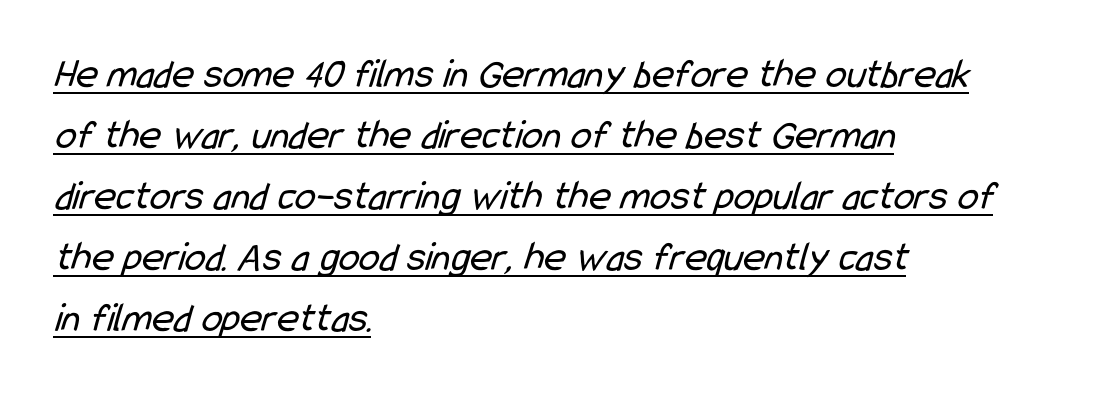
The image shows 42 px regular-weight, condensed sans-serif type; set left-aligned, normal line spacing (1.45x), normal letter spacing, underlined; low stroke contrast and a medium x-height.
